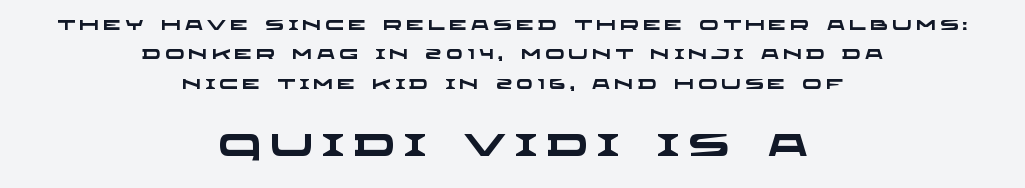
The image shows 31 px heavy, wide sans-serif type; set centered, loose line spacing (2.1x), unusually wide letter spacing (+0.3 em), not underlined; the second (bottom) block is 2.21x larger; low stroke contrast and a large x-height.
